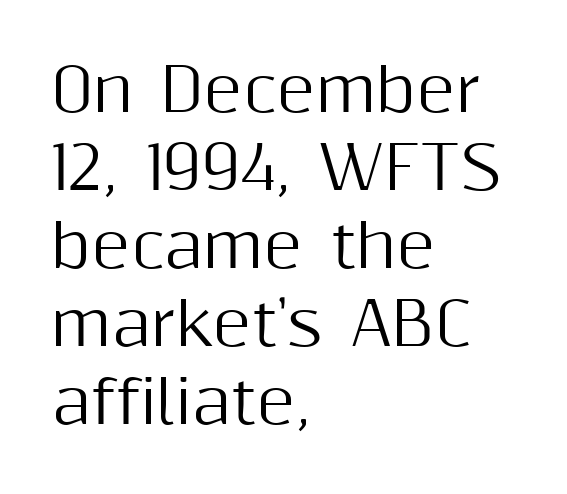
The image shows 60 px sans-serif type, upright; set left-aligned, normal line spacing (1.3x), normal letter spacing, not underlined; medium stroke contrast and a medium x-height.
